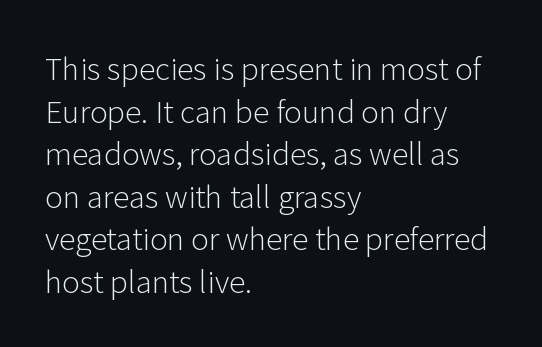
Q: Is the text bold? A: No.
Q: Is the text italic (slanted)? A: No, it is upright.
Q: Is the typeface a serif or a sans-serif typeface? A: Sans-serif.
Q: Is the text underlined? A: No.
Q: How is the paragraph aligned? A: Left-aligned.
Q: Is the spacing between letters normal or unusually wide? A: Normal.
Q: Is the spacing between lines tight, normal or loose? A: Normal.
Q: Width (condensed, normal, or wide)? A: Normal.
Q: Stroke contrast? A: Low.
Q: x-height? A: Medium.
Q: Monospaced? A: No.
